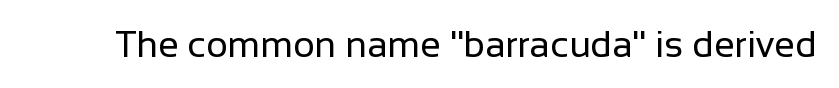
Q: Is the text bold? A: No.
Q: Is the text italic (slanted)? A: No, it is upright.
Q: Is the typeface a serif or a sans-serif typeface? A: Sans-serif.
Q: Is the text underlined? A: No.
Q: Is the spacing between letters normal or unusually wide? A: Normal.
Q: Width (condensed, normal, or wide)? A: Normal.
Q: Stroke contrast? A: Low.
Q: x-height? A: Medium.
Q: Monospaced? A: No.
